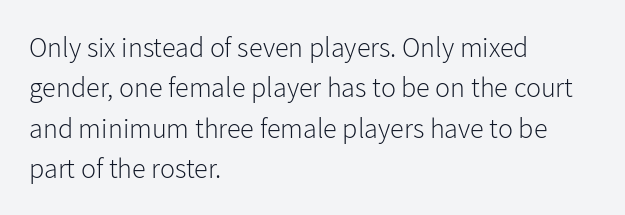
Style check: upright. Font category for this specimen: sans-serif. Regarding leading, the lines here are spaced in the standard way. Stroke thickness stays within the range of a standard reading face or lighter. The lines are quadded left.
